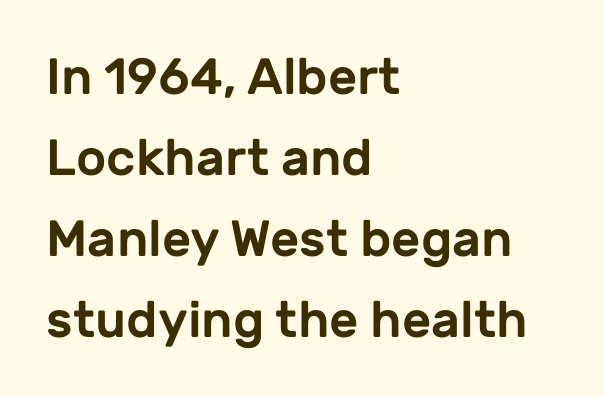
Check under the words: just untouched page. If you drew a ruler down the left edge, every line would touch it. Quick note: not italic, upright. The face used here is proportionally spaced, like ordinary book or web type. A typesetter would call this zero additional tracking. Vertical spacing — default.
